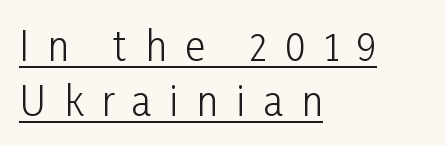
Q: Is the text bold? A: No.
Q: Is the text italic (slanted)? A: No, it is upright.
Q: Is the typeface a serif or a sans-serif typeface? A: Sans-serif.
Q: Is the text underlined? A: Yes.
Q: How is the paragraph aligned? A: Left-aligned.
Q: Is the spacing between letters normal or unusually wide? A: Unusually wide.
Q: Is the spacing between lines tight, normal or loose? A: Normal.
Q: Width (condensed, normal, or wide)? A: Condensed.
Q: Stroke contrast? A: Low.
Q: x-height? A: Medium.
Q: Monospaced? A: No.
